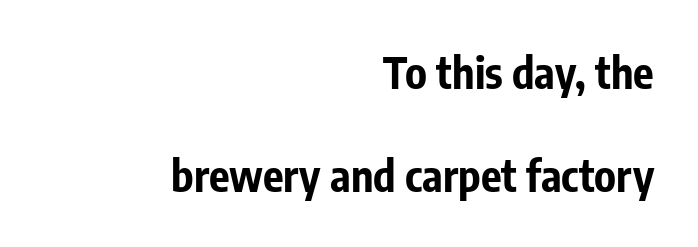
Q: Is the text bold? A: Yes.
Q: Is the text italic (slanted)? A: No, it is upright.
Q: Is the typeface a serif or a sans-serif typeface? A: Sans-serif.
Q: Is the text underlined? A: No.
Q: How is the paragraph aligned? A: Right-aligned.
Q: Is the spacing between letters normal or unusually wide? A: Normal.
Q: Is the spacing between lines tight, normal or loose? A: Loose.
Q: Width (condensed, normal, or wide)? A: Condensed.
Q: Stroke contrast? A: Low.
Q: x-height? A: Medium.
Q: Monospaced? A: No.
